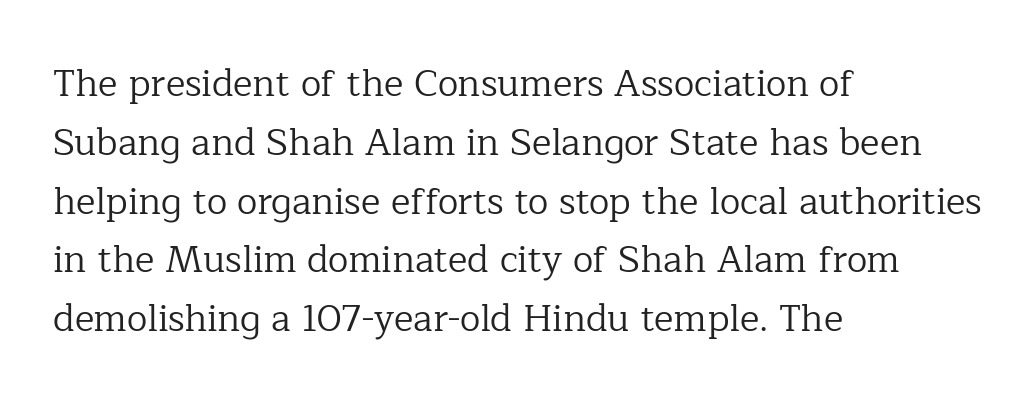
Q: Is the text bold? A: No.
Q: Is the text italic (slanted)? A: No, it is upright.
Q: Is the typeface a serif or a sans-serif typeface? A: Serif.
Q: Is the text underlined? A: No.
Q: How is the paragraph aligned? A: Left-aligned.
Q: Is the spacing between letters normal or unusually wide? A: Normal.
Q: Is the spacing between lines tight, normal or loose? A: Normal.
Q: Width (condensed, normal, or wide)? A: Normal.
Q: Stroke contrast? A: Low.
Q: x-height? A: Medium.
Q: Monospaced? A: No.
